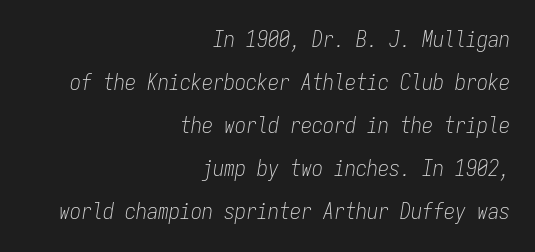
The image shows 22 px text type, italic (leaning right); set right-aligned, loose line spacing (1.96x), normal letter spacing, not underlined.
